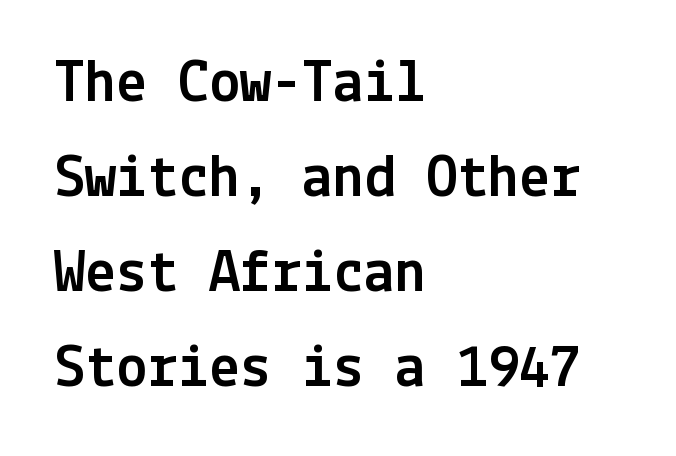
I'd call this a sans setting — the letters go barefoot. Descenders are the only things crossing below the line. A normal amount of white space separates one row of letters from the next. This rendering leaves character spacing at its baseline value.
